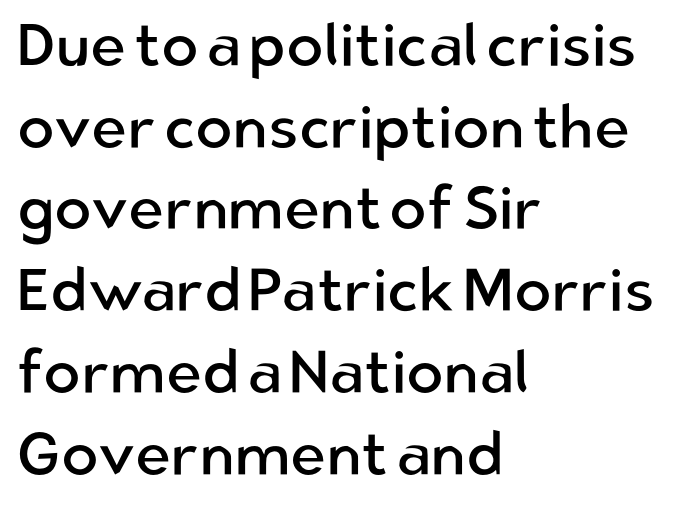
To sum up the face: it is a sans, with no serifs. Letters rest on an invisible, unmarked baseline. Students, observe: this is what conventionally led text looks like. The paragraph shown leans on its left margin. Ink coverage per letter is moderate at most. Inter-character spacing is left at the font's built-in metrics.
